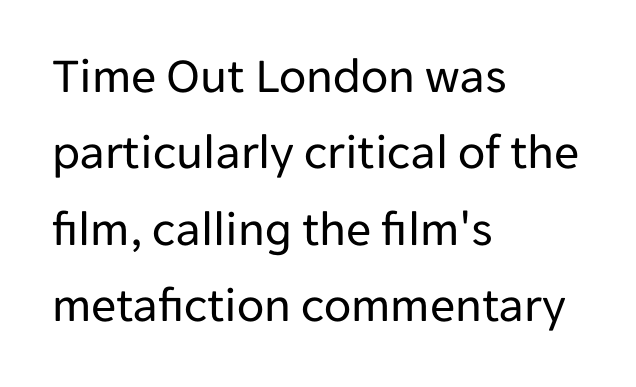
{"serif": "no", "italic": "no", "bold": "no", "weight": "regular", "width": "normal", "stroke_contrast": "low", "x_height": "medium", "monospaced": "no", "underline": "no", "align": "left", "line_spacing": "normal", "line_spacing_ratio": 1.53, "letter_spacing": "normal", "letter_spacing_em": 0.0, "glyph_px": 50}
